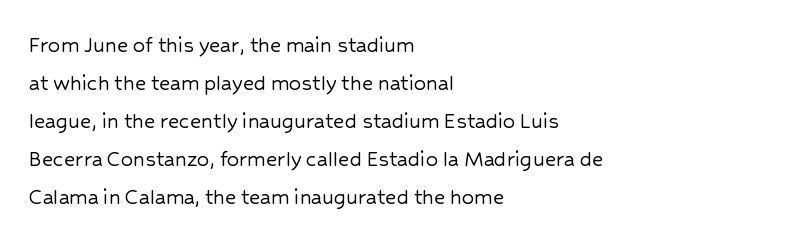
Q: Is the text italic (slanted)? A: No, it is upright.
Q: Is the text underlined? A: No.
Q: How is the paragraph aligned? A: Left-aligned.
Q: Is the spacing between letters normal or unusually wide? A: Normal.
Q: Is the spacing between lines tight, normal or loose? A: Normal.
